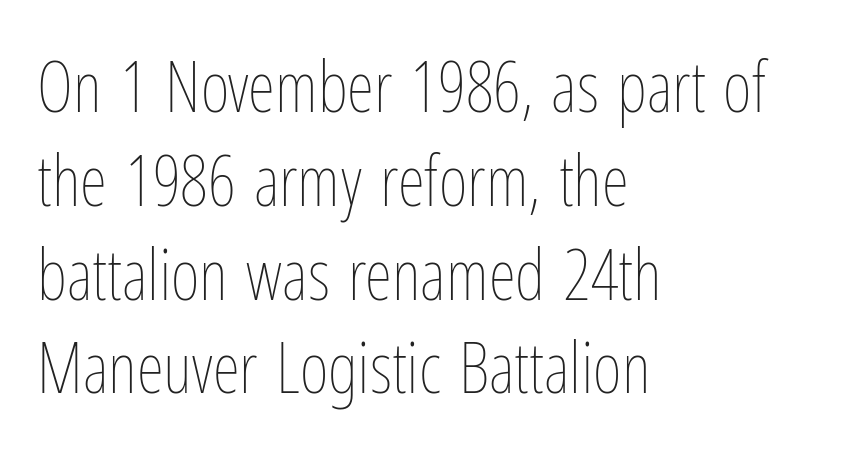
{"italic": "no", "bold": "no", "weight": "thin", "width": "condensed", "stroke_contrast": "low", "x_height": "medium", "monospaced": "no", "underline": "no", "align": "left", "line_spacing": "normal", "line_spacing_ratio": 1.34, "letter_spacing": "normal", "letter_spacing_em": 0.0, "glyph_px": 70}
